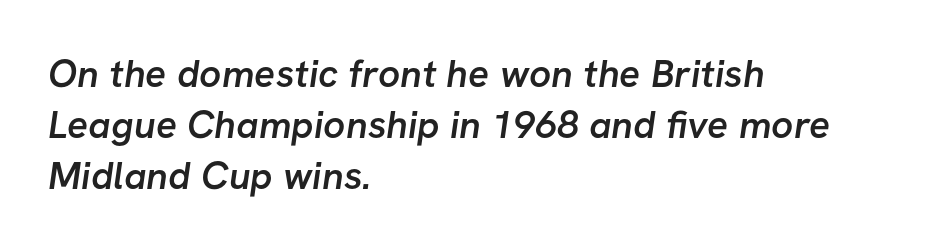
Q: Is the text bold? A: Semi-bold.
Q: Is the typeface a serif or a sans-serif typeface? A: Sans-serif.
Q: Is the text underlined? A: No.
Q: How is the paragraph aligned? A: Left-aligned.
Q: Is the spacing between letters normal or unusually wide? A: Normal.
Q: Is the spacing between lines tight, normal or loose? A: Normal.
Q: Width (condensed, normal, or wide)? A: Normal.
Q: Stroke contrast? A: Low.
Q: x-height? A: Medium.
Q: Monospaced? A: No.
